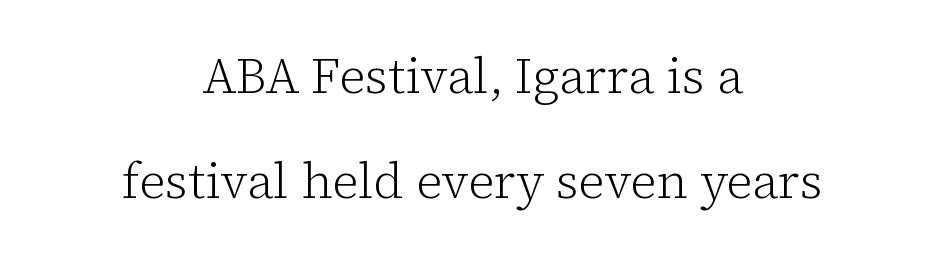
The image shows 49 px light serif type, upright; set centered, loose line spacing (2.15x), normal letter spacing, not underlined; low stroke contrast and a medium x-height.
